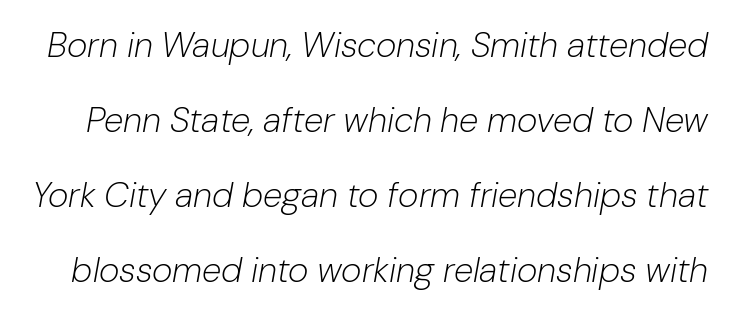
The image shows 35 px light type, italic (leaning right); set loose line spacing (2.14x), normal letter spacing, not underlined; low stroke contrast and a medium x-height.
